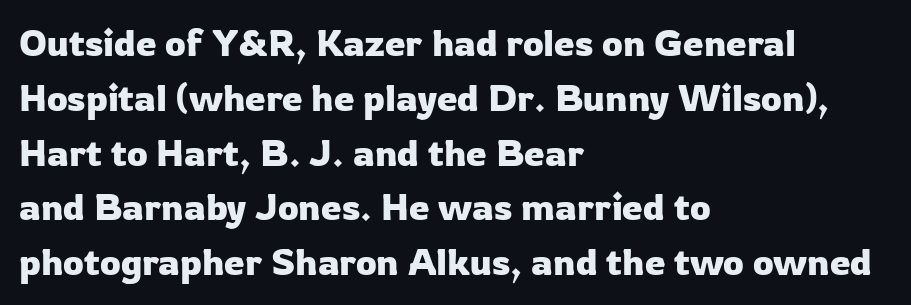
This rendering employs a face without finishing strokes, i.e., a sans-serif. The face used here is rendered with its standard letterfit. In CSS terms this would be text-align: left. Ascenders rise straight up at ninety degrees.
